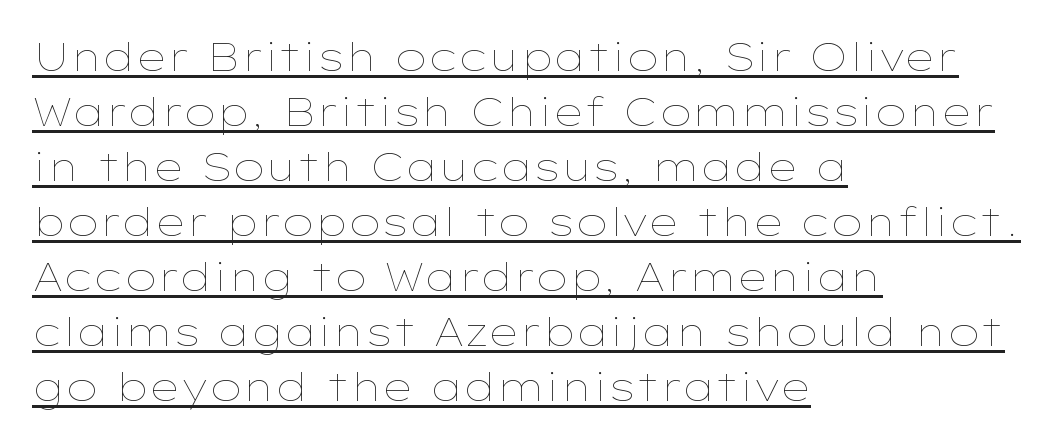
The image shows 39 px thin, wide type, upright; set left-aligned, normal line spacing (1.41x), normal letter spacing, underlined; low stroke contrast and a medium x-height.
